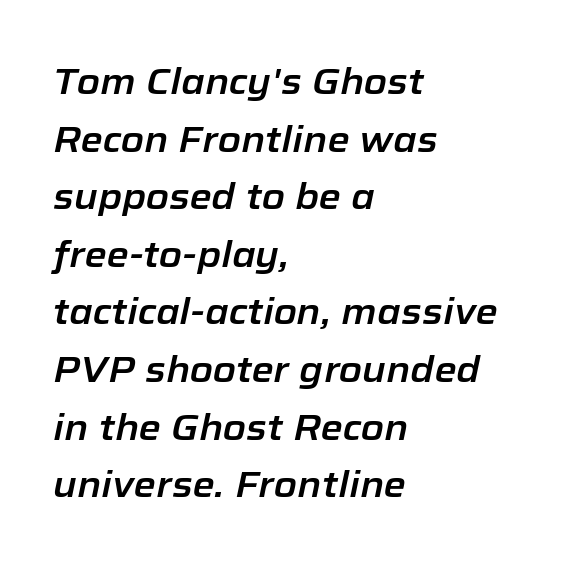
The area under the type is left untouched. Baseline-to-baseline distance is the conventional proportion of letter height. Compared with typical body copy, the letter spacing here is the same. A typesetter would call this proportional, since set widths differ per character. These lines are set flush left with a ragged right edge.
